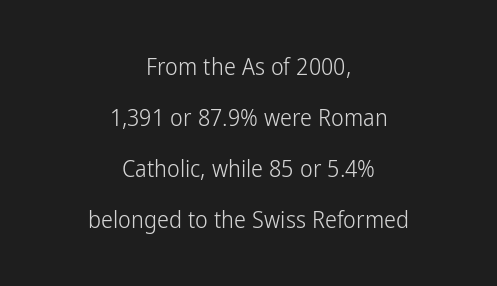
The image shows 24 px text type, upright; set centered, loose line spacing (2.13x), normal letter spacing, not underlined.
